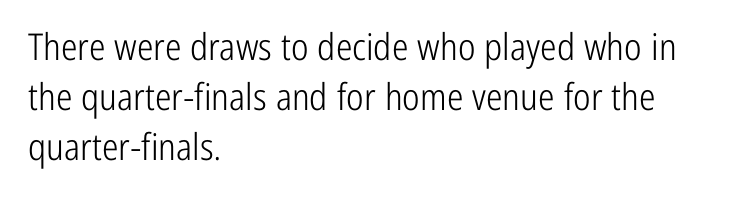
{"serif": "no", "italic": "no", "bold": "no", "weight": "light", "width": "condensed", "stroke_contrast": "low", "x_height": "medium", "monospaced": "no", "underline": "no", "align": "left", "line_spacing": "normal", "line_spacing_ratio": 1.35, "letter_spacing": "normal", "letter_spacing_em": 0.0, "glyph_px": 37}
